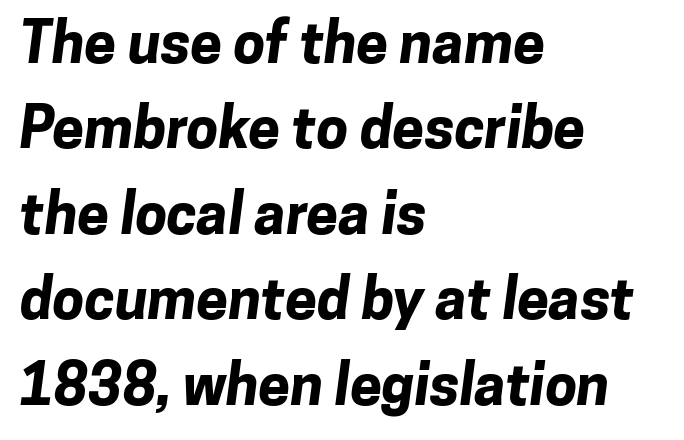
The image shows 57 px bold sans-serif type; set left-aligned, normal line spacing (1.5x), normal letter spacing, not underlined; low stroke contrast and a medium x-height.
